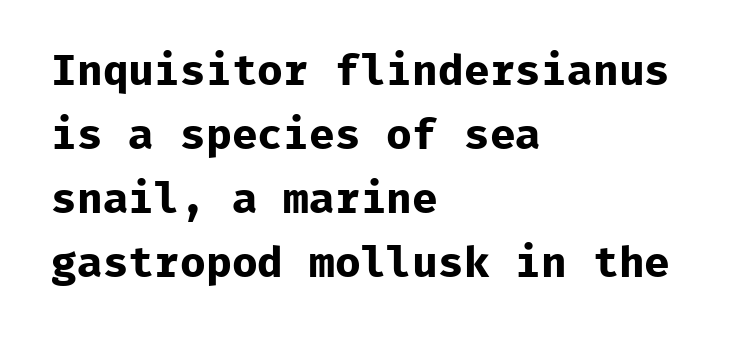
{"serif": "no", "italic": "no", "bold": "yes", "weight": "bold", "width": "normal", "stroke_contrast": "low", "x_height": "medium", "monospaced": "yes", "underline": "no", "align": "left", "line_spacing": "normal", "line_spacing_ratio": 1.49, "letter_spacing": "normal", "letter_spacing_em": 0.0, "glyph_px": 43}
